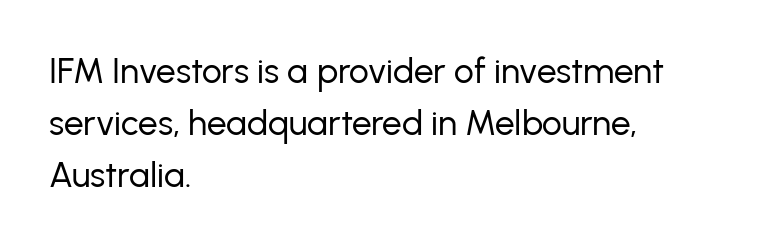
{"serif": "no", "italic": "no", "bold": "no", "weight": "regular", "width": "normal", "stroke_contrast": "low", "x_height": "medium", "monospaced": "no", "underline": "no", "align": "left", "line_spacing": "normal", "line_spacing_ratio": 1.48, "letter_spacing": "normal", "letter_spacing_em": 0.0, "glyph_px": 35}
